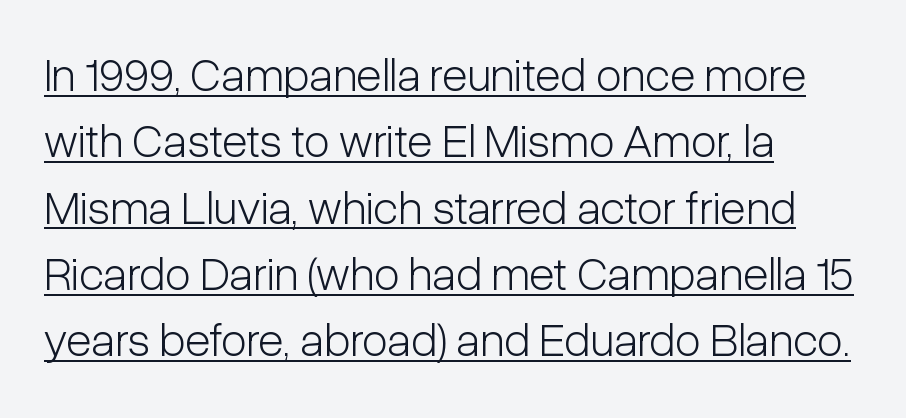
The image shows 47 px light, condensed sans-serif type, upright; set left-aligned, normal line spacing (1.41x), normal letter spacing, underlined; low stroke contrast and a medium x-height.
